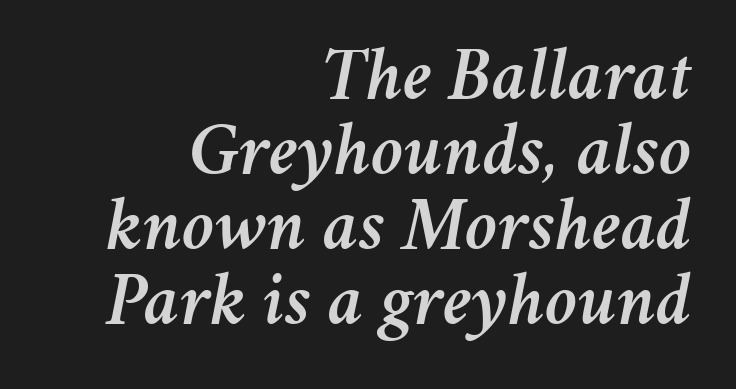
Q: Is the text italic (slanted)? A: Yes, it leans right by about 11 degrees.
Q: Is the text underlined? A: No.
Q: How is the paragraph aligned? A: Right-aligned.
Q: Is the spacing between letters normal or unusually wide? A: Normal.
Q: Is the spacing between lines tight, normal or loose? A: Tight.
Q: Width (condensed, normal, or wide)? A: Normal.
Q: Stroke contrast? A: Medium.
Q: x-height? A: Medium.
Q: Monospaced? A: No.
